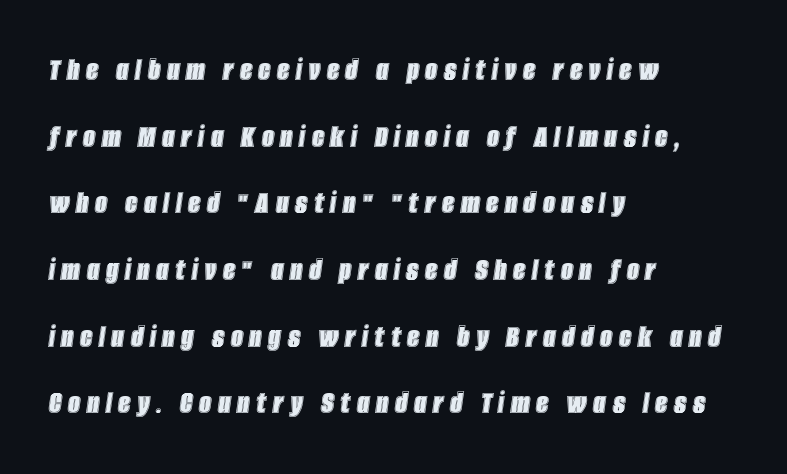
Q: Is the text italic (slanted)? A: Yes, it leans right by about 8 degrees.
Q: Is the text underlined? A: No.
Q: How is the paragraph aligned? A: Left-aligned.
Q: Is the spacing between lines tight, normal or loose? A: Loose.
Q: Width (condensed, normal, or wide)? A: Condensed.
Q: x-height? A: Large.
Q: Monospaced? A: No.
